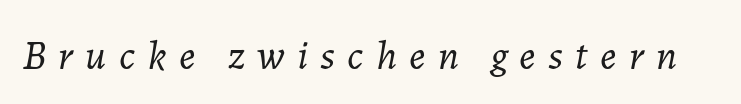
{"italic": "yes", "lean": "right", "slant_degrees": 7, "bold": "no", "weight": "light", "width": "normal", "stroke_contrast": "low", "x_height": "medium", "monospaced": "no", "underline": "no", "letter_spacing": "wide", "letter_spacing_em": 0.3, "glyph_px": 41}
